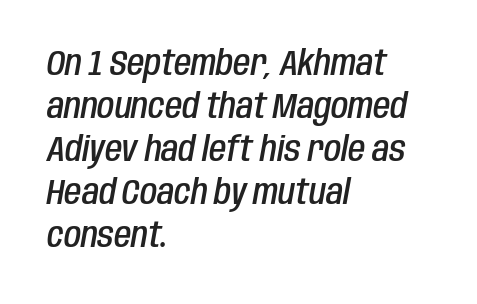
Bold? Not quite — semibold, heavier than regular but stopping short. The typography opts for an oblique posture over an upright one. The glyphs are unaccompanied by any horizontal stroke below them. Think of a printed novel: that variable character pitch is what you see here. A classic flush-left, rag-right setting is used for this passage. No extra tracking has been applied to these lines.
